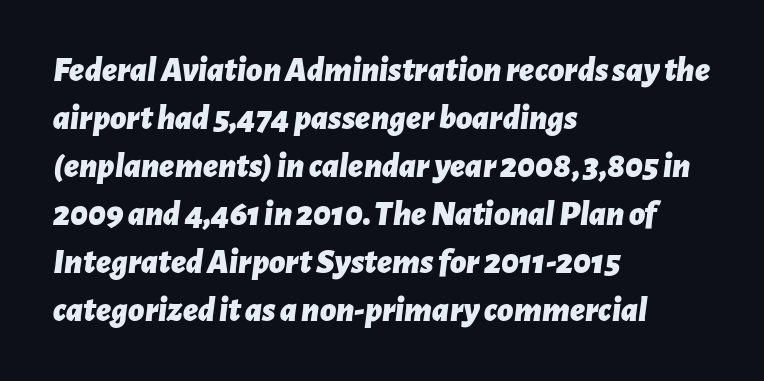
{"italic": "yes", "lean": "right", "slant_degrees": 7, "bold": "yes", "weight": "bold", "width": "normal", "stroke_contrast": "low", "x_height": "medium", "monospaced": "no", "underline": "no", "align": "left", "line_spacing": "normal", "line_spacing_ratio": 1.37, "letter_spacing": "normal", "letter_spacing_em": 0.0, "glyph_px": 35}
